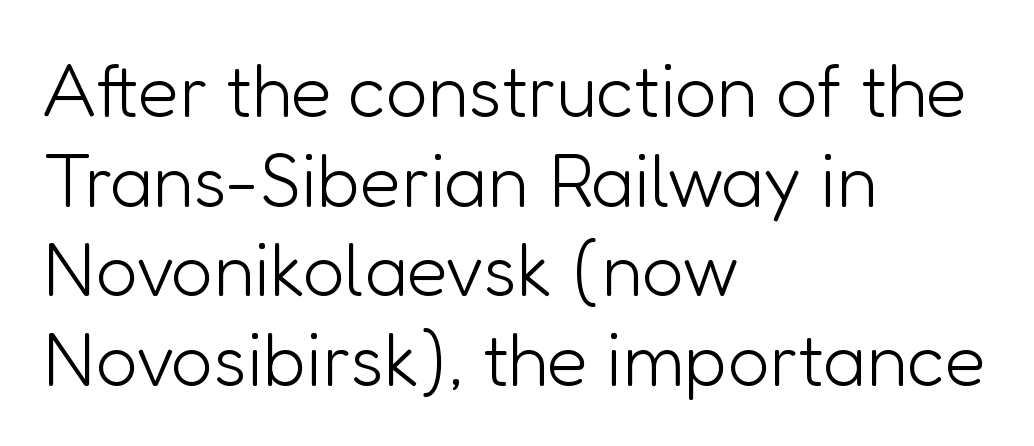
Q: Is the text bold? A: No.
Q: Is the text italic (slanted)? A: No, it is upright.
Q: Is the typeface a serif or a sans-serif typeface? A: Sans-serif.
Q: Is the text underlined? A: No.
Q: How is the paragraph aligned? A: Left-aligned.
Q: Is the spacing between letters normal or unusually wide? A: Normal.
Q: Width (condensed, normal, or wide)? A: Normal.
Q: Stroke contrast? A: Low.
Q: x-height? A: Medium.
Q: Monospaced? A: No.
